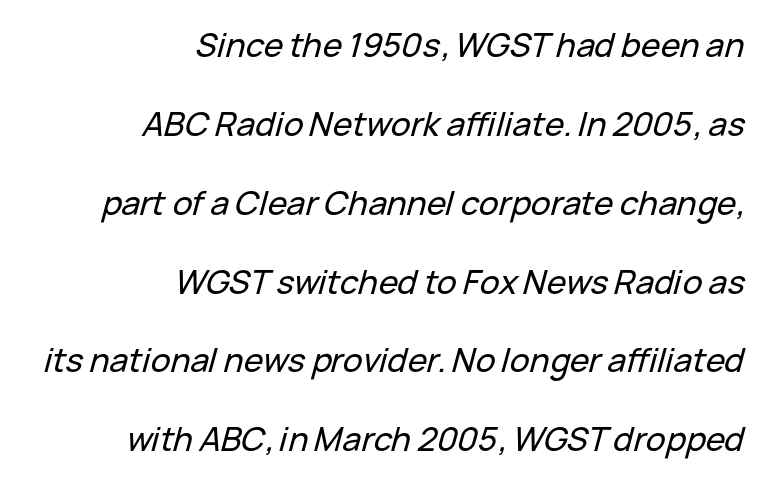
The image shows 33 px text type, italic (leaning right); set right-aligned, loose line spacing (2.39x), normal letter spacing, not underlined; low stroke contrast and a medium x-height.
